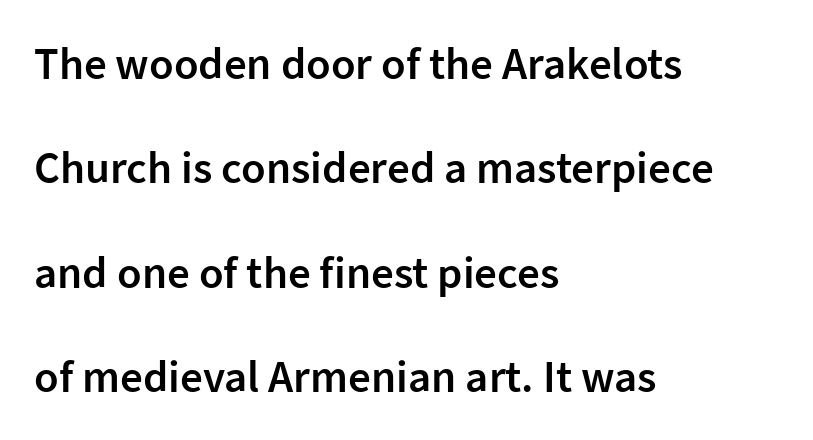
The image shows 45 px semibold sans-serif type, upright; set left-aligned, loose line spacing (2.32x), normal letter spacing, not underlined; low stroke contrast and a medium x-height.
